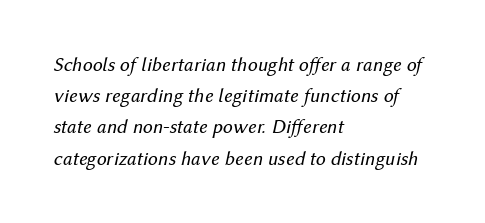
The font is comparable to plain body text, perhaps lighter. There is no visible air inserted between adjacent glyphs. These lines stack with their left ends in a neat column. Tall strokes in this sample are angled rather than plumb.
